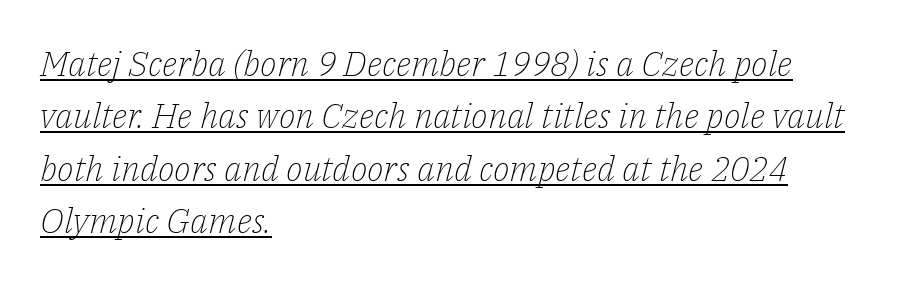
The image shows 35 px light serif type, italic (leaning right); set left-aligned, normal line spacing (1.5x), normal letter spacing, underlined; low stroke contrast and a medium x-height.
